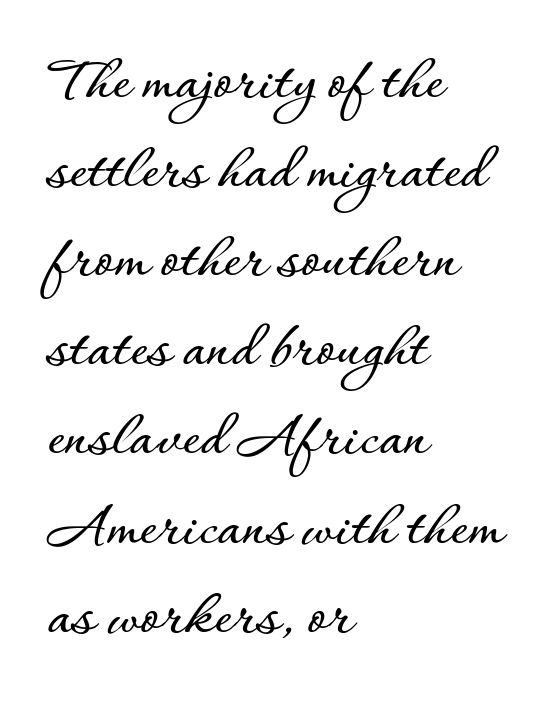
Look at the tracking — it's just the regular setting, nothing added. Is this a fixed-width face? No — the glyphs have proportional, varying widths. A clean baseline with only descenders dipping below it.
